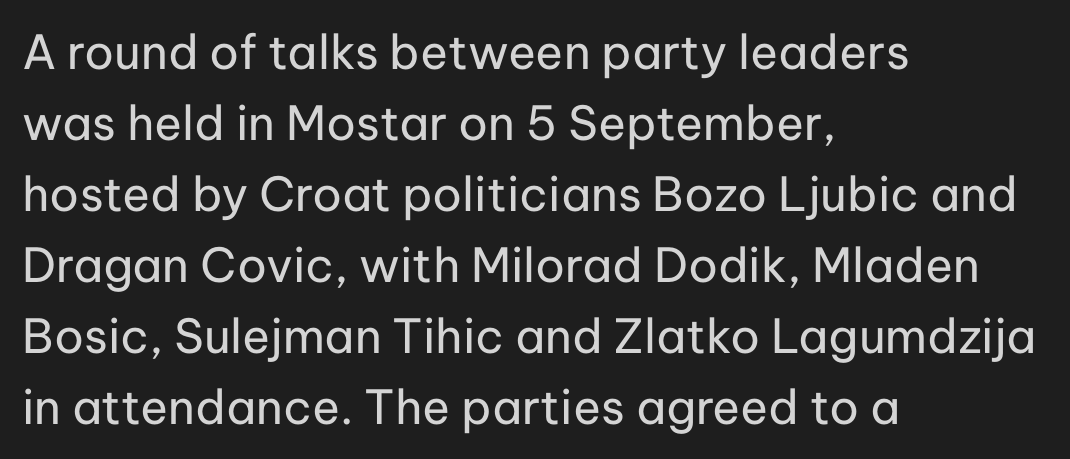
Words appear dense and cohesive because spacing is normal. Does the copy run flush right? No — it runs flush left. You can tell it's not italic because the verticals are truly vertical. These lines are rendered in a variable-pitch font. Observe the absence of serifs on each vertical stroke in this sample.
